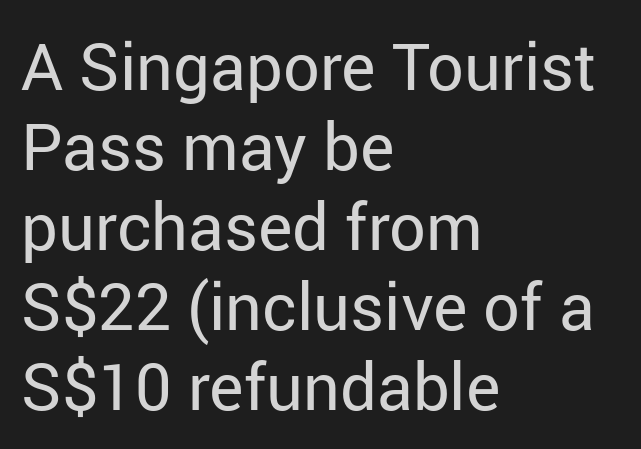
{"serif": "no", "italic": "no", "bold": "no", "weight": "regular", "width": "normal", "stroke_contrast": "low", "x_height": "medium", "monospaced": "no", "underline": "no", "align": "left", "line_spacing_ratio": 1.23, "letter_spacing": "normal", "letter_spacing_em": 0.0, "glyph_px": 65}
